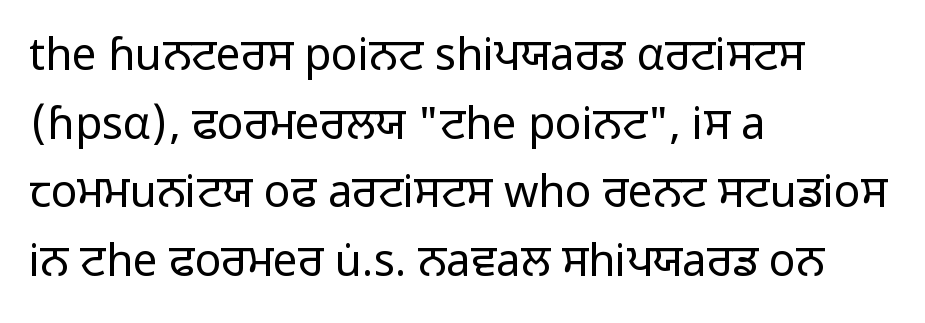
The image shows 44 px regular-weight sans-serif type, upright; set left-aligned, normal line spacing (1.56x), normal letter spacing, not underlined; low stroke contrast and a medium x-height.
